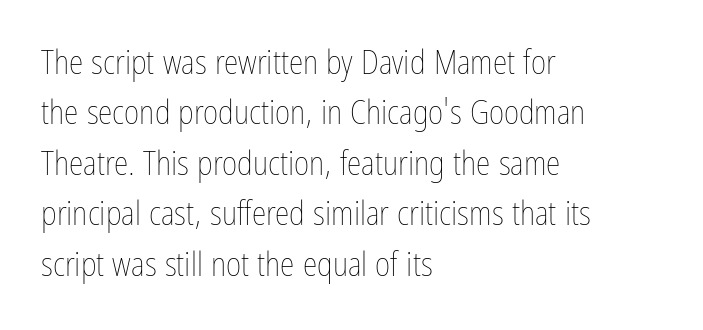
{"italic": "no", "bold": "no", "weight": "thin", "width": "condensed", "stroke_contrast": "low", "x_height": "medium", "monospaced": "no", "underline": "no", "align": "left", "line_spacing": "normal", "line_spacing_ratio": 1.53, "letter_spacing": "normal", "letter_spacing_em": 0.0, "glyph_px": 33}
